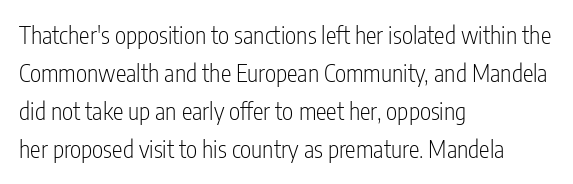
Q: Is the text bold? A: No.
Q: Is the text italic (slanted)? A: No, it is upright.
Q: Is the text underlined? A: No.
Q: How is the paragraph aligned? A: Left-aligned.
Q: Is the spacing between letters normal or unusually wide? A: Normal.
Q: Is the spacing between lines tight, normal or loose? A: Normal.
